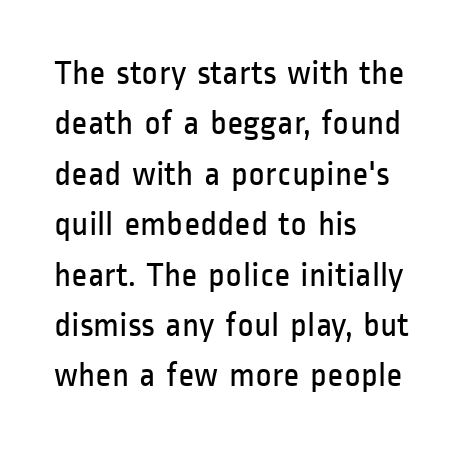
{"serif": "no", "italic": "no", "bold": "no", "weight": "regular", "width": "condensed", "stroke_contrast": "low", "x_height": "medium", "monospaced": "no", "underline": "no", "align": "left", "line_spacing": "normal", "line_spacing_ratio": 1.44, "letter_spacing": "normal", "letter_spacing_em": 0.0, "glyph_px": 35}
